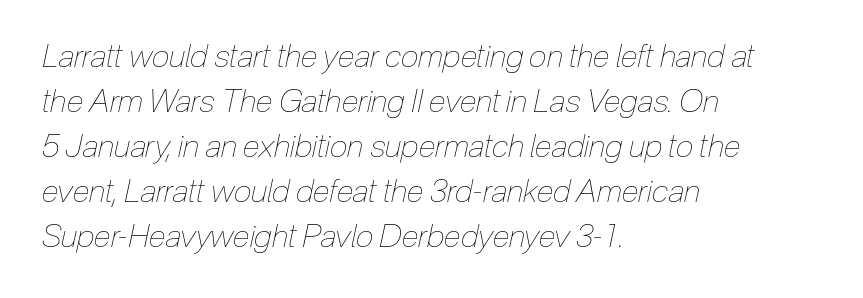
{"italic": "yes", "lean": "right", "slant_degrees": 12, "bold": "no", "weight": "thin", "width": "condensed", "stroke_contrast": "low", "x_height": "medium", "monospaced": "no", "underline": "no", "align": "left", "line_spacing": "normal", "line_spacing_ratio": 1.41, "letter_spacing": "normal", "letter_spacing_em": 0.0, "glyph_px": 32}
